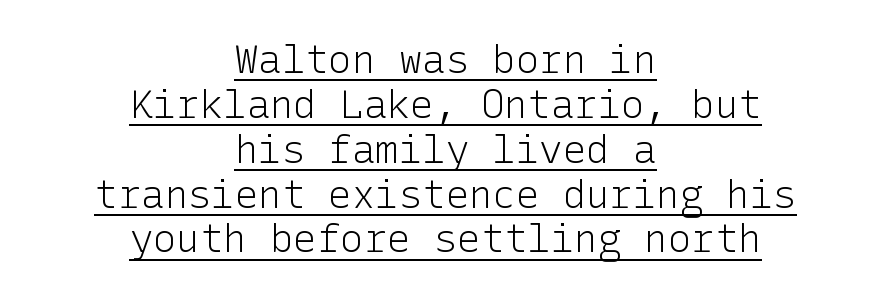
{"serif": "no", "italic": "no", "bold": "no", "weight": "light", "width": "normal", "stroke_contrast": "low", "x_height": "medium", "underline": "yes", "align": "center", "line_spacing": "tight", "line_spacing_ratio": 1.15, "letter_spacing": "normal", "letter_spacing_em": 0.0, "glyph_px": 39}
